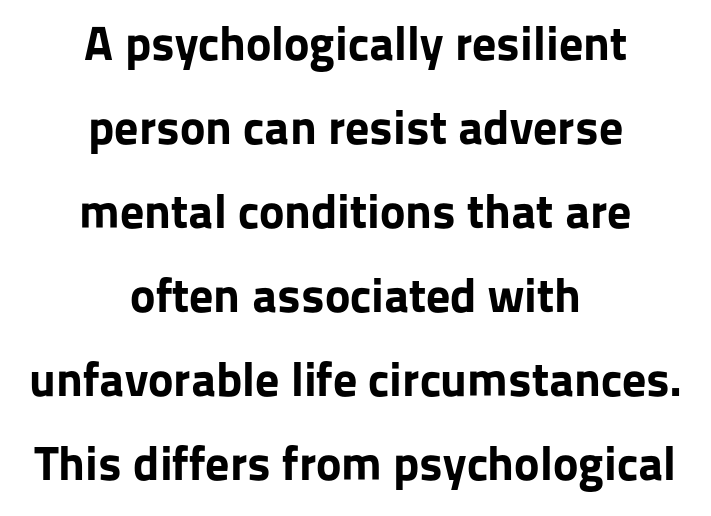
{"serif": "no", "italic": "no", "bold": "yes", "weight": "bold", "width": "normal", "stroke_contrast": "low", "x_height": "medium", "monospaced": "no", "underline": "no", "align": "center", "line_spacing_ratio": 1.75, "letter_spacing": "normal", "letter_spacing_em": 0.0, "glyph_px": 48}
